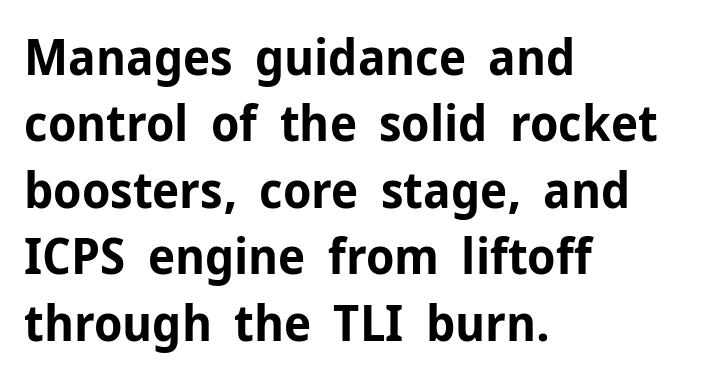
In terms of letterform style, serifs are entirely absent. The area under the type is left untouched. Rendered with straight, roman letterforms. Spacing verdict: proportional, widths tailored to each character. All the whitespace from short lines collects on the right. Nobody touched the tracking dial on this one.
